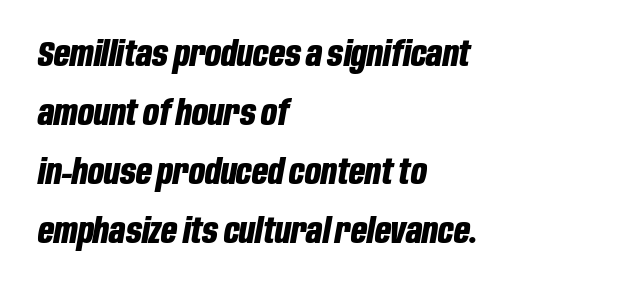
A student would call this left alignment; a typographer would say flush left, rag right. The specimen reads as italic at a glance. Each word holds together tightly as a unit, with standard inter-letter gaps. Just letters on the line, the space beneath them empty.
